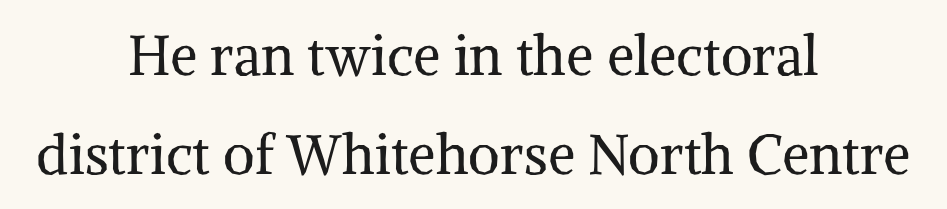
{"serif": "yes", "italic": "no", "bold": "no", "weight": "regular", "width": "normal", "stroke_contrast": "medium", "x_height": "medium", "monospaced": "no", "underline": "no", "align": "center", "line_spacing_ratio": 1.8, "letter_spacing": "normal", "letter_spacing_em": 0.0, "glyph_px": 55}
